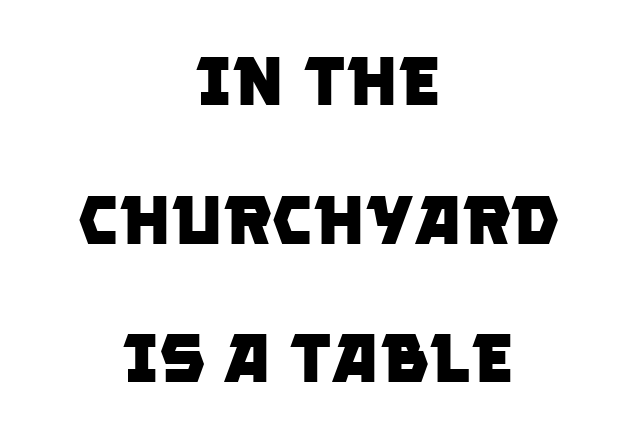
The image shows 69 px heavy sans-serif type; set centered, loose line spacing (2.01x), normal letter spacing, not underlined; low stroke contrast and a large x-height.
